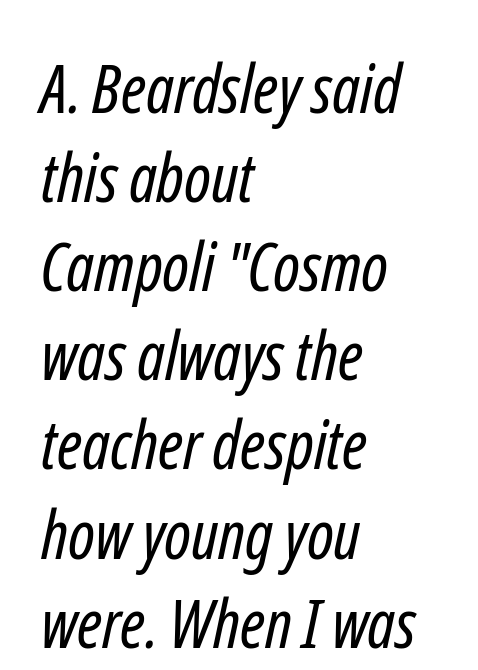
The image shows 67 px regular-weight, condensed sans-serif type; set left-aligned, normal line spacing (1.33x), normal letter spacing, not underlined; low stroke contrast and a medium x-height.
